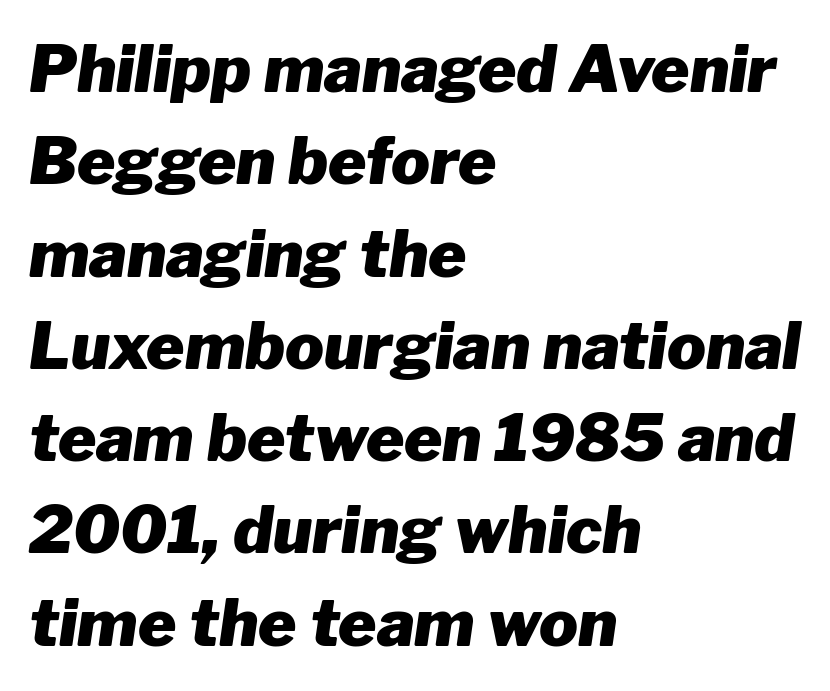
Q: Is the text bold? A: Yes.
Q: Is the text italic (slanted)? A: Yes, it leans right by about 8 degrees.
Q: Is the text underlined? A: No.
Q: How is the paragraph aligned? A: Left-aligned.
Q: Is the spacing between letters normal or unusually wide? A: Normal.
Q: Is the spacing between lines tight, normal or loose? A: Normal.
Q: Width (condensed, normal, or wide)? A: Normal.
Q: Stroke contrast? A: Low.
Q: x-height? A: Medium.
Q: Monospaced? A: No.
